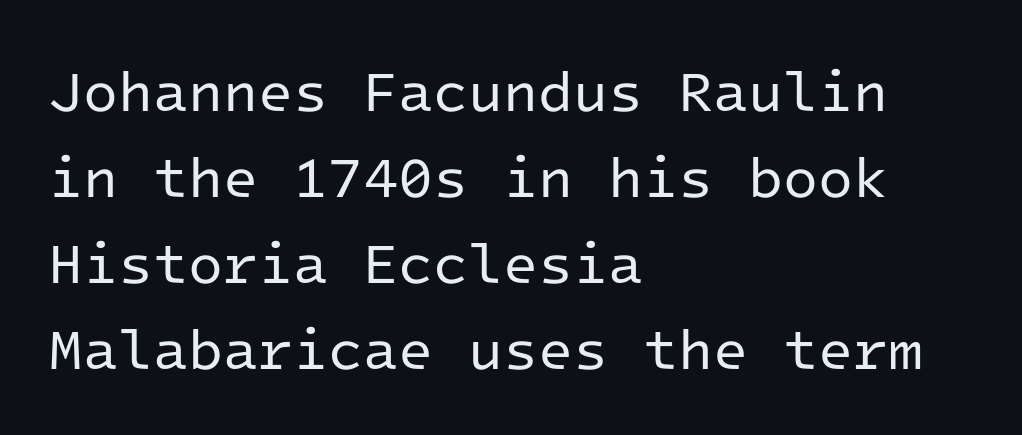
The image shows 57 px regular-weight sans-serif type, upright, monospaced; set left-aligned, normal line spacing (1.51x), normal letter spacing, not underlined; low stroke contrast and a medium x-height.
